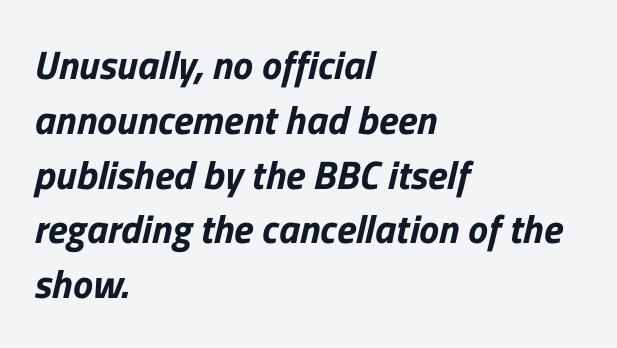
The image shows 40 px sans-serif type; set left-aligned, normal line spacing (1.37x), normal letter spacing, not underlined; low stroke contrast and a medium x-height.
